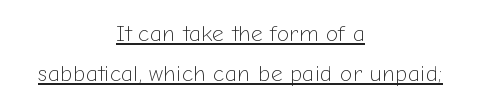
The image shows 23 px text type, upright; set centered, line spacing 1.72x, normal letter spacing, underlined.
